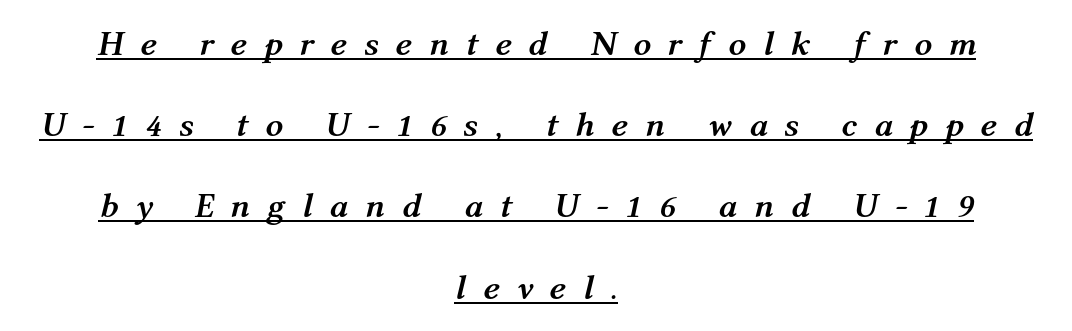
You could not count columns in this text — the font is proportionally spaced. Like a heading marked for emphasis, these lines bear an underscore. Posture: slanted. Does extra space separate the letters? Yes, quite a lot of it. Leading: increased. Both edges are ragged and mirror each other, which tells us the setting is centered.
